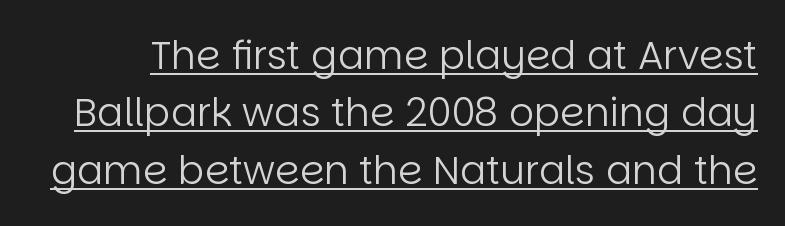
Q: Is the text bold? A: No.
Q: Is the text italic (slanted)? A: No, it is upright.
Q: Is the typeface a serif or a sans-serif typeface? A: Sans-serif.
Q: Is the text underlined? A: Yes.
Q: Is the spacing between letters normal or unusually wide? A: Normal.
Q: Is the spacing between lines tight, normal or loose? A: Normal.
Q: Width (condensed, normal, or wide)? A: Normal.
Q: Stroke contrast? A: Low.
Q: x-height? A: Large.
Q: Monospaced? A: No.
